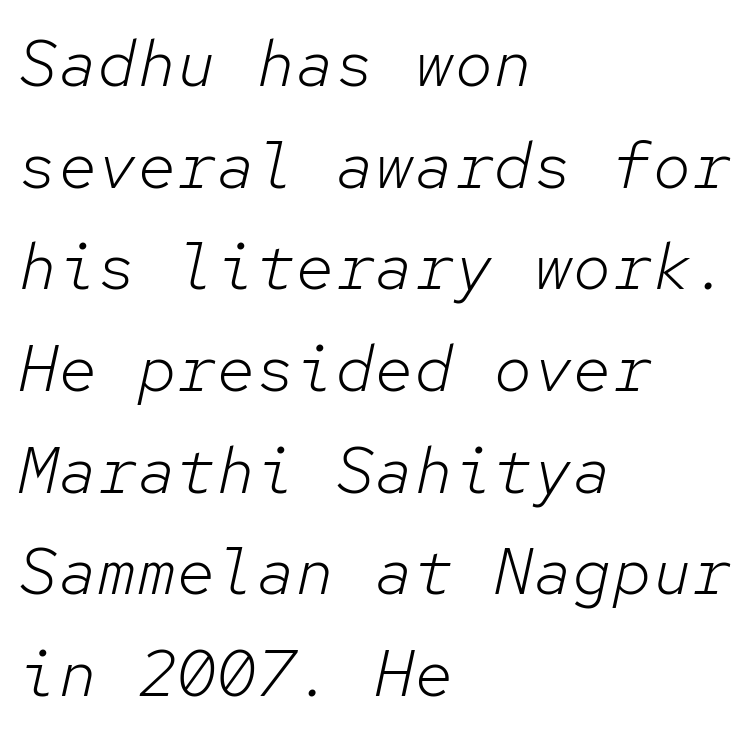
Q: Is the text bold? A: No.
Q: Is the text italic (slanted)? A: Yes, it leans right by about 12 degrees.
Q: Is the text underlined? A: No.
Q: How is the paragraph aligned? A: Left-aligned.
Q: Is the spacing between letters normal or unusually wide? A: Normal.
Q: Is the spacing between lines tight, normal or loose? A: Normal.
Q: Width (condensed, normal, or wide)? A: Normal.
Q: Stroke contrast? A: Low.
Q: x-height? A: Medium.
Q: Monospaced? A: Yes.
